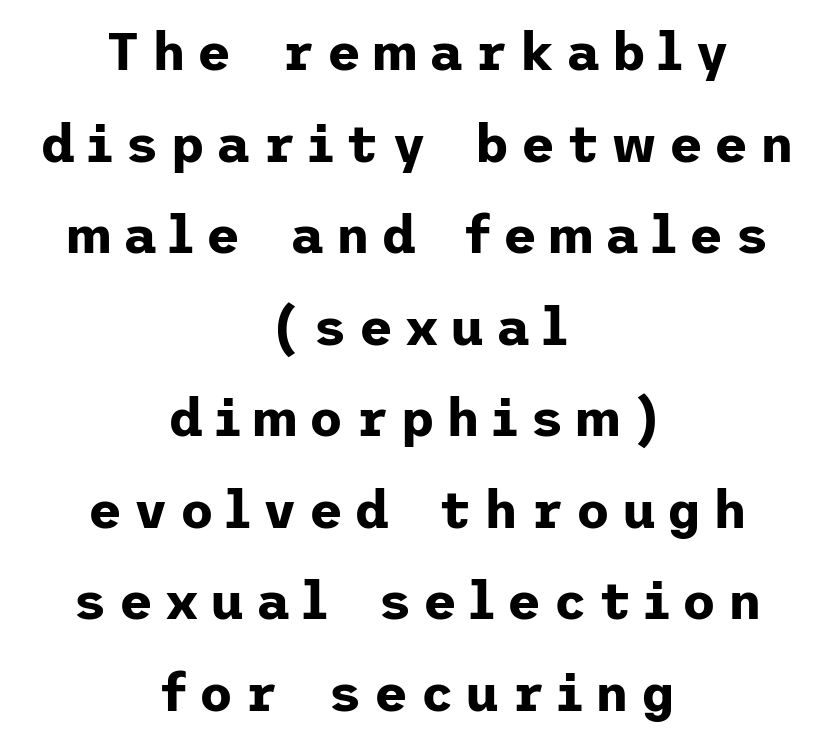
Layout note: lines centered. Stroke terminals: plain, sans-serif. Characters remain perfectly vertical along every line. Check under the words: just untouched page. Here the glyphs are tracked loosely, breaking word shapes into spaced letters. Heavy, bold letterforms.
